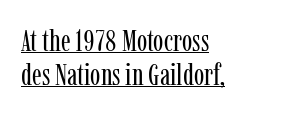
{"serif": "yes", "italic": "no", "bold": "no", "weight": "regular", "width": "condensed", "stroke_contrast": "low", "x_height": "medium", "monospaced": "no", "underline": "yes", "align": "left", "line_spacing": "tight", "line_spacing_ratio": 1.1, "letter_spacing": "normal", "letter_spacing_em": 0.0, "glyph_px": 31}
